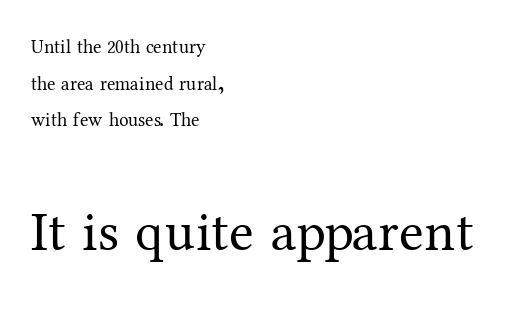
The typesetter chose a ragged-right arrangement here. A typesetter would label this face a serif. Honestly, there is no underline to notice here at all. When letters stand straight like this, we call the style roman or upright.
